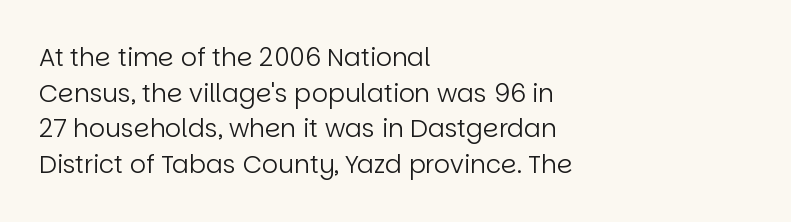
{"italic": "no", "bold": "no", "underline": "no", "align": "left", "line_spacing": "normal", "line_spacing_ratio": 1.43, "letter_spacing": "normal", "letter_spacing_em": 0.0, "glyph_px": 25}
